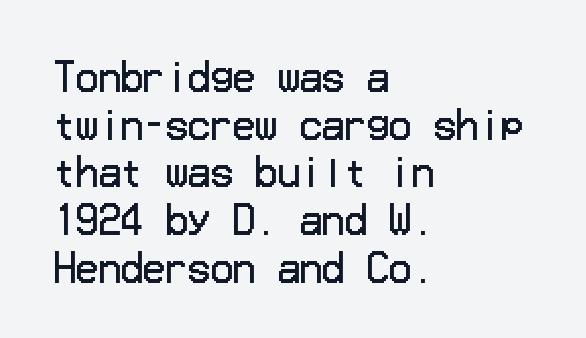
The image shows 37 px regular-weight sans-serif type, upright; set left-aligned, normal line spacing (1.29x), normal letter spacing, not underlined; low stroke contrast and a medium x-height.
